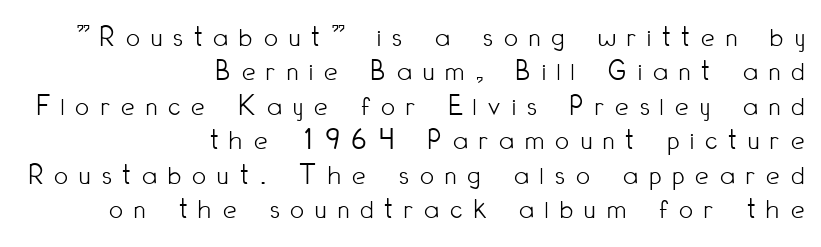
Q: Is the text bold? A: No.
Q: Is the text italic (slanted)? A: No, it is upright.
Q: Is the typeface a serif or a sans-serif typeface? A: Sans-serif.
Q: Is the text underlined? A: No.
Q: How is the paragraph aligned? A: Right-aligned.
Q: Is the spacing between letters normal or unusually wide? A: Unusually wide.
Q: Is the spacing between lines tight, normal or loose? A: Tight.
Q: Width (condensed, normal, or wide)? A: Condensed.
Q: Stroke contrast? A: Low.
Q: x-height? A: Small.
Q: Monospaced? A: No.
